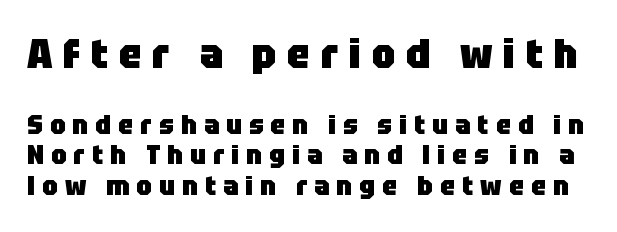
{"serif": "no", "italic": "no", "bold": "yes", "weight": "heavy", "width": "normal", "stroke_contrast": "low", "x_height": "large", "monospaced": "no", "underline": "no", "line_spacing": "tight", "line_spacing_ratio": 1.14, "letter_spacing": "wide", "letter_spacing_em": 0.26, "larger_block": "first", "size_ratio": 1.52, "glyph_px": 41}
